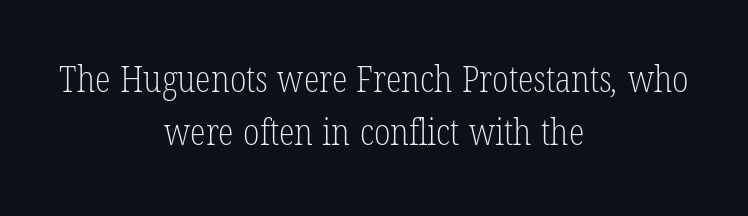
Q: Is the text bold? A: No.
Q: Is the typeface a serif or a sans-serif typeface? A: Serif.
Q: Is the text underlined? A: No.
Q: How is the paragraph aligned? A: Centered.
Q: Is the spacing between letters normal or unusually wide? A: Normal.
Q: Is the spacing between lines tight, normal or loose? A: Normal.
Q: Width (condensed, normal, or wide)? A: Condensed.
Q: Stroke contrast? A: Low.
Q: x-height? A: Medium.
Q: Monospaced? A: No.
